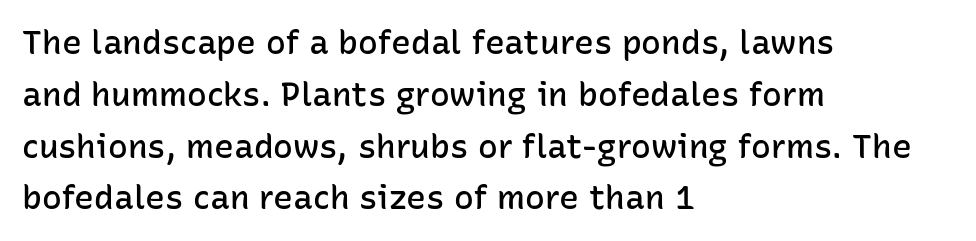
You can tell it's not italic because the verticals are truly vertical. Character widths vary here, with narrow letters taking less room than wide ones. Is there much room between lines? A standard amount, neither cramped nor airy. Plain, unruled lines of type. Typesetter's note: demi weight, one step under bold.
